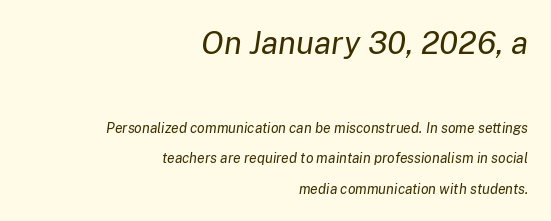
The foot of each line stays bare and open. Each stroke keeps to a modest, everyday thickness or less. The passage shown stacks its lines with a broad gap. This rendering uses right alignment, leaving the left contour irregular. A typesetter would call this zero additional tracking. Italic? Definitely — the glyphs are oblique.
